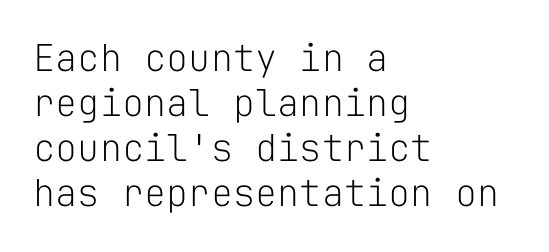
{"serif": "no", "italic": "no", "bold": "no", "weight": "light", "width": "normal", "stroke_contrast": "low", "x_height": "medium", "monospaced": "yes", "underline": "no", "align": "left", "line_spacing_ratio": 1.22, "letter_spacing": "normal", "letter_spacing_em": 0.0, "glyph_px": 37}
